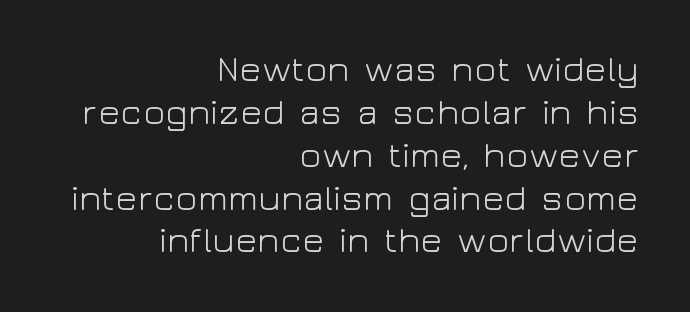
Q: Is the text bold? A: No.
Q: Is the text italic (slanted)? A: No, it is upright.
Q: Is the typeface a serif or a sans-serif typeface? A: Sans-serif.
Q: Is the text underlined? A: No.
Q: How is the paragraph aligned? A: Right-aligned.
Q: Is the spacing between letters normal or unusually wide? A: Normal.
Q: Width (condensed, normal, or wide)? A: Wide.
Q: Stroke contrast? A: Low.
Q: x-height? A: Medium.
Q: Monospaced? A: No.
